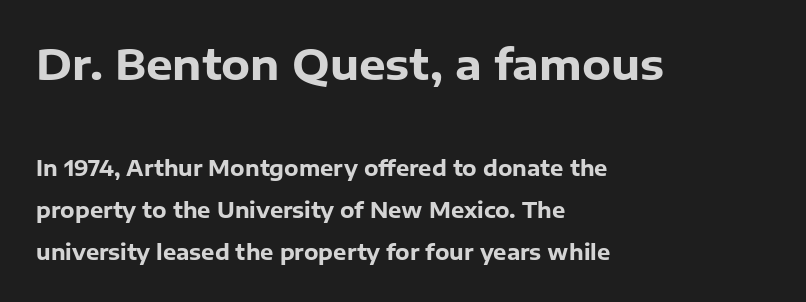
{"serif": "no", "italic": "no", "bold": "yes", "weight": "heavy", "width": "normal", "stroke_contrast": "low", "x_height": "medium", "monospaced": "no", "underline": "no", "align": "left", "line_spacing": "loose", "line_spacing_ratio": 2.01, "letter_spacing": "normal", "letter_spacing_em": 0.0, "larger_block": "first", "size_ratio": 2.0, "glyph_px": 42}
